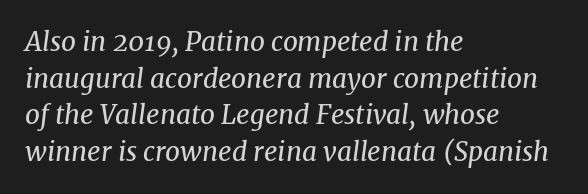
The image shows 26 px text type, italic (leaning right); set left-aligned, normal line spacing (1.41x), normal letter spacing, not underlined.
